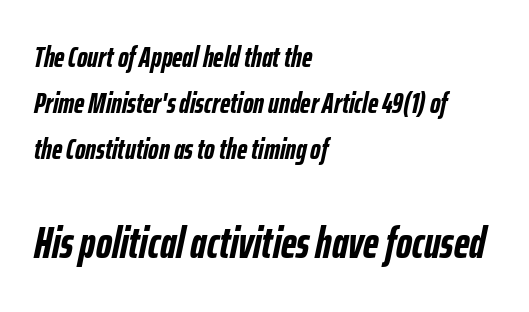
Here the designer chose a conventional face with non-uniform glyph widths. The baseline area is clear. Strokes here are thick enough to call this a true bold. The rendering uses a moderate line-height, typical for paragraphs. Leftover space on each line is placed entirely after the last word.
